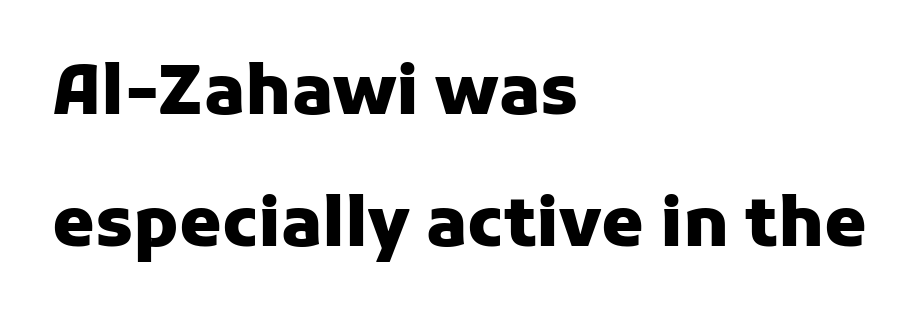
{"serif": "no", "italic": "no", "bold": "yes", "weight": "heavy", "width": "normal", "stroke_contrast": "low", "x_height": "medium", "monospaced": "no", "underline": "no", "align": "left", "line_spacing": "loose", "line_spacing_ratio": 1.94, "letter_spacing": "normal", "letter_spacing_em": 0.0, "glyph_px": 68}
